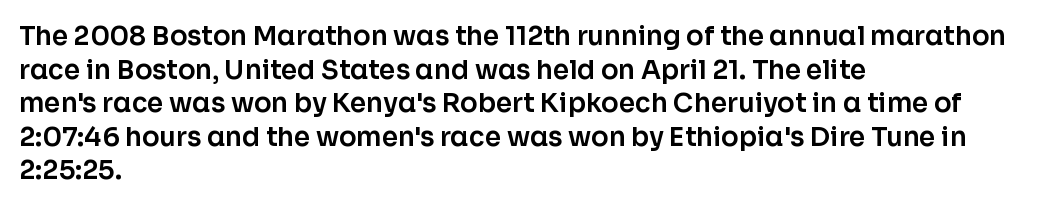
{"italic": "no", "underline": "no", "align": "left", "line_spacing": "normal", "line_spacing_ratio": 1.29, "letter_spacing": "normal", "letter_spacing_em": 0.0, "glyph_px": 26}
